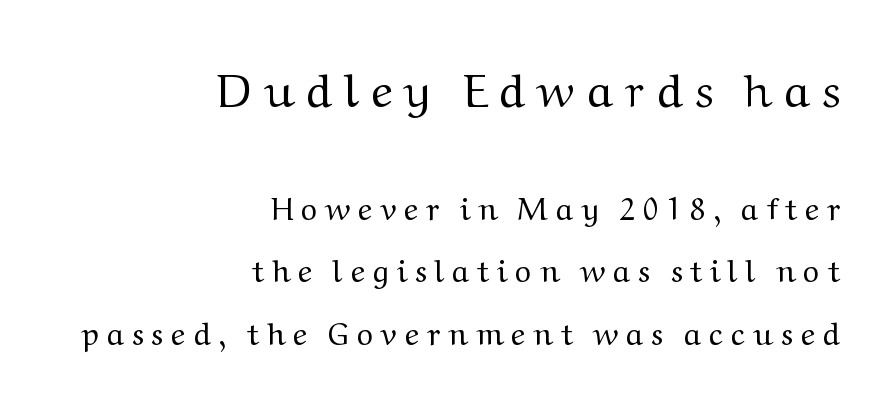
{"serif": "yes", "italic": "no", "bold": "no", "weight": "regular", "width": "wide", "stroke_contrast": "medium", "x_height": "medium", "monospaced": "no", "underline": "no", "align": "right", "line_spacing": "loose", "line_spacing_ratio": 2.02, "letter_spacing": "wide", "letter_spacing_em": 0.26, "larger_block": "first", "size_ratio": 1.52, "glyph_px": 47}
